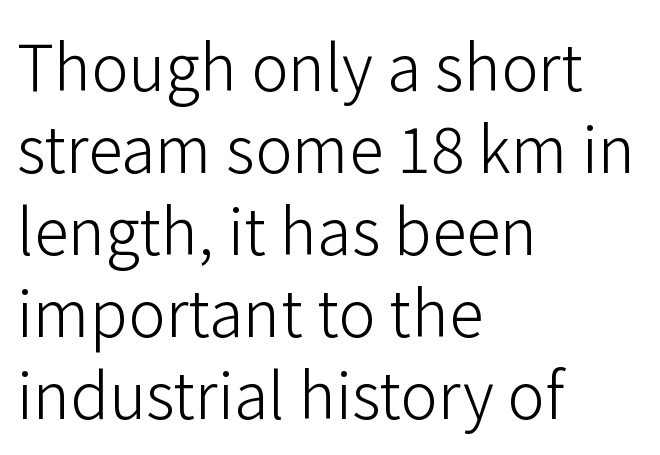
Inter-character spacing is left at the font's built-in metrics. Think of a printed novel: that variable character pitch is what you see here. Vertically, the passage feels balanced, rows spaced as you'd expect. The strokes are not fattened; the text isn't bold. Short and long lines alike share a common starting point at left.
